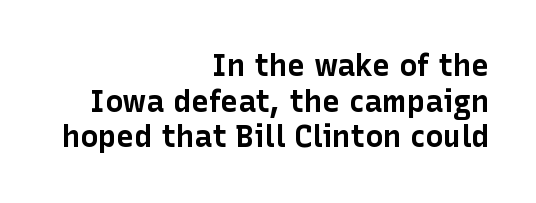
Q: Is the text bold? A: Yes.
Q: Is the text italic (slanted)? A: No, it is upright.
Q: Is the typeface a serif or a sans-serif typeface? A: Sans-serif.
Q: Is the text underlined? A: No.
Q: How is the paragraph aligned? A: Right-aligned.
Q: Is the spacing between letters normal or unusually wide? A: Normal.
Q: Width (condensed, normal, or wide)? A: Normal.
Q: Stroke contrast? A: Low.
Q: x-height? A: Medium.
Q: Monospaced? A: No.
